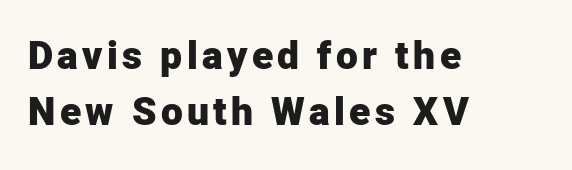
{"serif": "no", "italic": "no", "bold": "yes", "weight": "heavy", "width": "normal", "stroke_contrast": "low", "x_height": "medium", "monospaced": "no", "underline": "no", "align": "left", "line_spacing": "normal", "line_spacing_ratio": 1.43, "glyph_px": 39}
